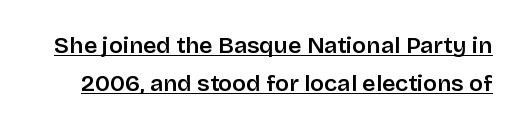
The image shows 23 px text type, upright; set normal line spacing (1.67x), normal letter spacing, underlined.
